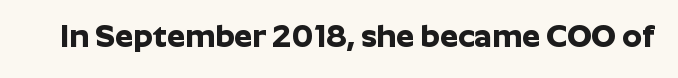
{"serif": "no", "italic": "no", "bold": "yes", "weight": "bold", "width": "normal", "stroke_contrast": "low", "x_height": "medium", "monospaced": "no", "underline": "no", "letter_spacing": "normal", "letter_spacing_em": 0.0, "glyph_px": 32}
